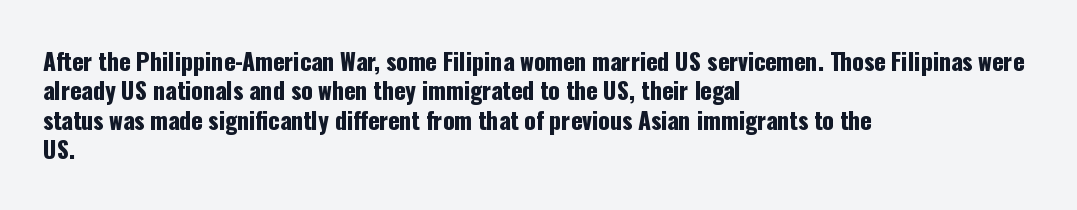
{"italic": "no", "underline": "no", "align": "left", "line_spacing": "normal", "line_spacing_ratio": 1.28, "letter_spacing": "normal", "letter_spacing_em": 0.0, "glyph_px": 23}
